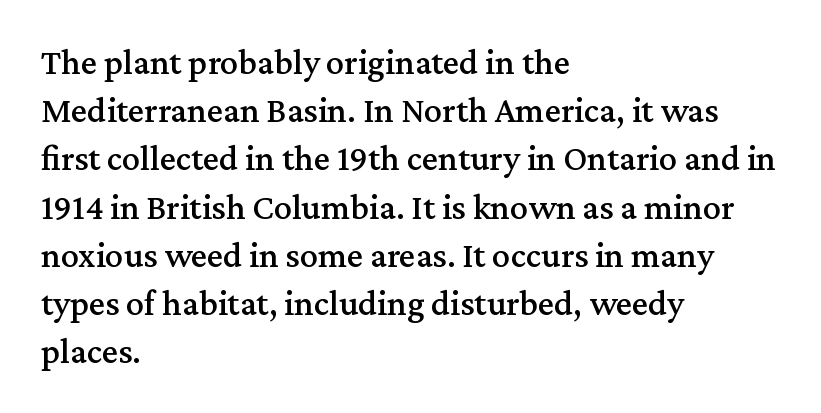
Q: Is the text italic (slanted)? A: No, it is upright.
Q: Is the typeface a serif or a sans-serif typeface? A: Serif.
Q: Is the text underlined? A: No.
Q: How is the paragraph aligned? A: Left-aligned.
Q: Is the spacing between letters normal or unusually wide? A: Normal.
Q: Is the spacing between lines tight, normal or loose? A: Normal.
Q: Width (condensed, normal, or wide)? A: Normal.
Q: Stroke contrast? A: Medium.
Q: x-height? A: Medium.
Q: Monospaced? A: No.
